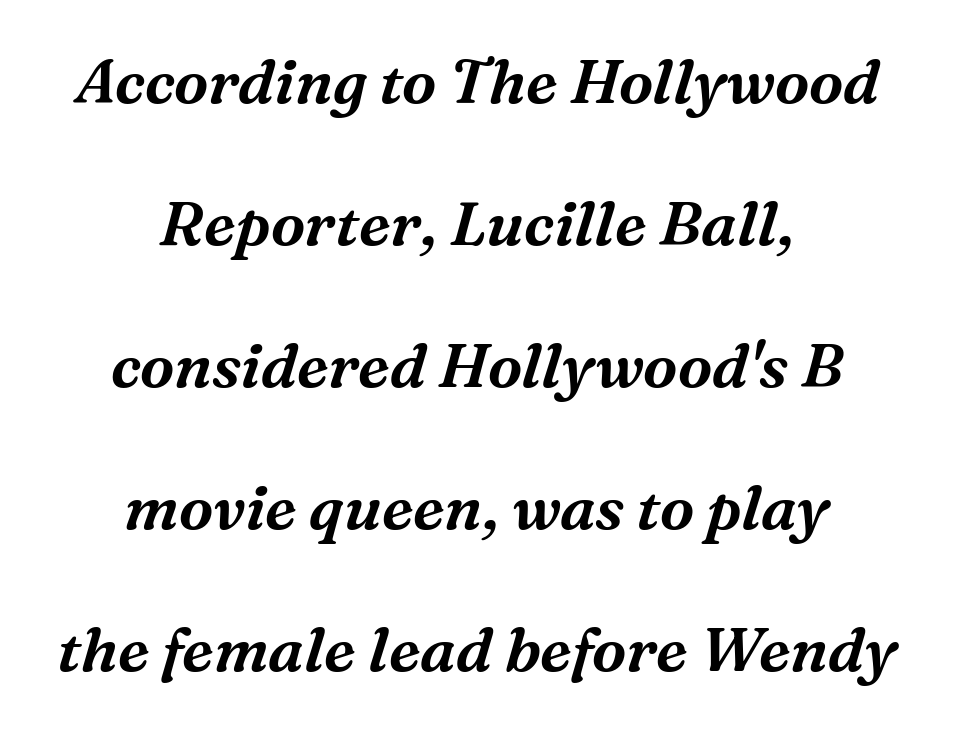
The image shows 62 px serif type, italic (leaning right); set centered, loose line spacing (2.29x), normal letter spacing, not underlined; medium stroke contrast and a medium x-height.
